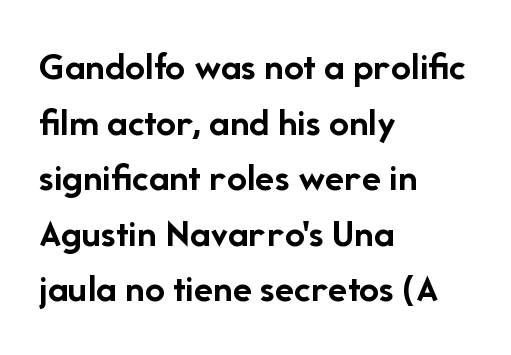
The image shows 40 px semibold sans-serif type, upright; set left-aligned, normal line spacing (1.39x), normal letter spacing, not underlined; low stroke contrast and a medium x-height.
